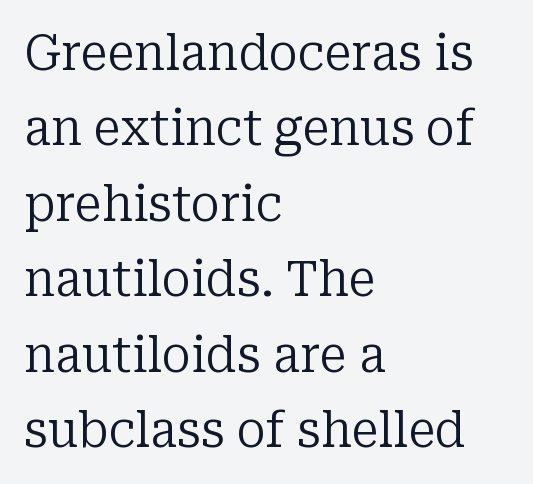
Q: Is the text bold? A: No.
Q: Is the text italic (slanted)? A: No, it is upright.
Q: Is the typeface a serif or a sans-serif typeface? A: Serif.
Q: Is the text underlined? A: No.
Q: How is the paragraph aligned? A: Left-aligned.
Q: Is the spacing between letters normal or unusually wide? A: Normal.
Q: Is the spacing between lines tight, normal or loose? A: Normal.
Q: Width (condensed, normal, or wide)? A: Normal.
Q: Stroke contrast? A: Low.
Q: x-height? A: Medium.
Q: Monospaced? A: No.
